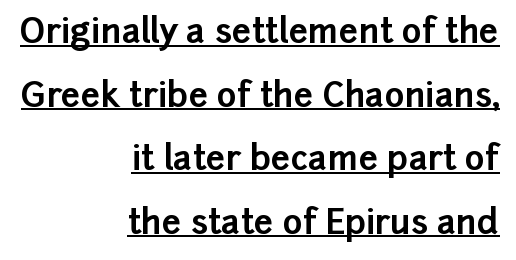
Q: Is the text bold? A: Yes.
Q: Is the text italic (slanted)? A: No, it is upright.
Q: Is the typeface a serif or a sans-serif typeface? A: Sans-serif.
Q: Is the text underlined? A: Yes.
Q: How is the paragraph aligned? A: Right-aligned.
Q: Is the spacing between letters normal or unusually wide? A: Normal.
Q: Width (condensed, normal, or wide)? A: Normal.
Q: Stroke contrast? A: Low.
Q: x-height? A: Medium.
Q: Monospaced? A: No.
